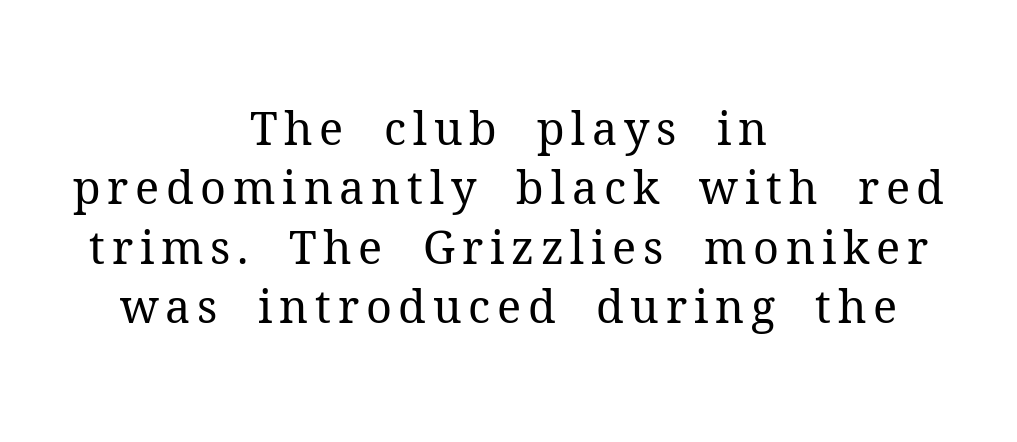
Q: Is the text bold? A: No.
Q: Is the text italic (slanted)? A: No, it is upright.
Q: Is the typeface a serif or a sans-serif typeface? A: Serif.
Q: Is the text underlined? A: No.
Q: How is the paragraph aligned? A: Centered.
Q: Is the spacing between lines tight, normal or loose? A: Normal.
Q: Width (condensed, normal, or wide)? A: Normal.
Q: Stroke contrast? A: Medium.
Q: x-height? A: Medium.
Q: Monospaced? A: No.
